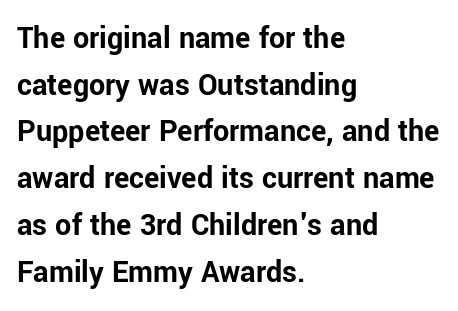
The image shows 32 px bold sans-serif type, upright; set left-aligned, normal line spacing (1.46x), normal letter spacing, not underlined; low stroke contrast and a medium x-height.
